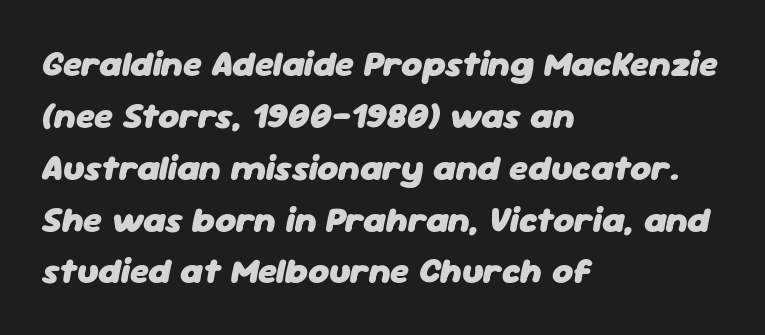
The image shows 36 px heavy type, italic (leaning right); set left-aligned, normal line spacing (1.44x), normal letter spacing, not underlined; low stroke contrast and a medium x-height.
